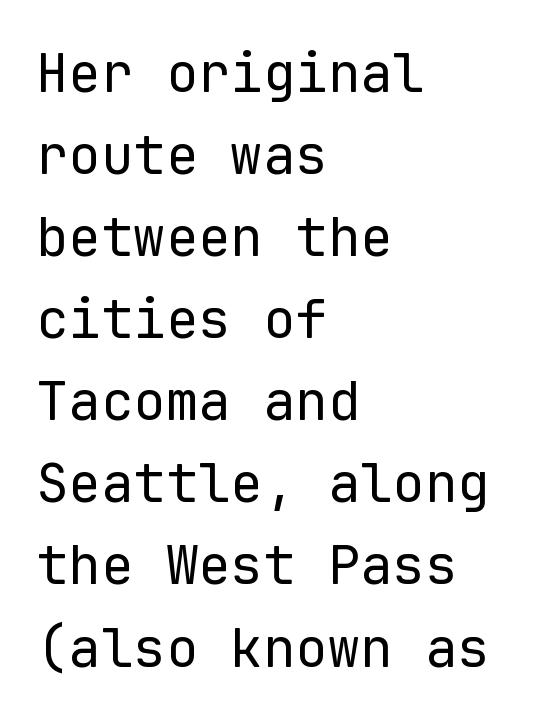
{"serif": "no", "italic": "no", "bold": "no", "weight": "regular", "width": "normal", "stroke_contrast": "low", "x_height": "medium", "monospaced": "yes", "underline": "no", "align": "left", "line_spacing": "normal", "line_spacing_ratio": 1.52, "letter_spacing": "normal", "letter_spacing_em": 0.0, "glyph_px": 54}
